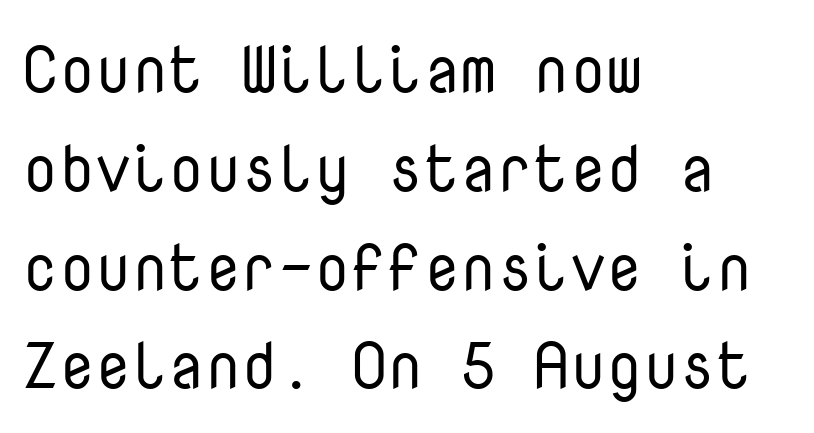
Q: Is the text bold? A: No.
Q: Is the text italic (slanted)? A: No, it is upright.
Q: Is the typeface a serif or a sans-serif typeface? A: Sans-serif.
Q: Is the text underlined? A: No.
Q: How is the paragraph aligned? A: Left-aligned.
Q: Is the spacing between letters normal or unusually wide? A: Normal.
Q: Is the spacing between lines tight, normal or loose? A: Normal.
Q: Width (condensed, normal, or wide)? A: Normal.
Q: Stroke contrast? A: Low.
Q: x-height? A: Medium.
Q: Monospaced? A: Yes.
